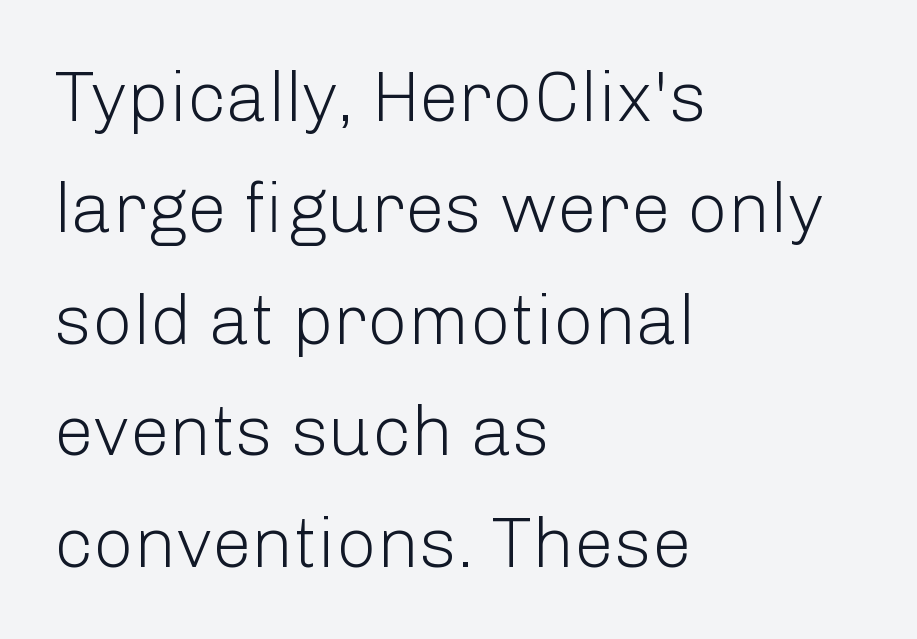
{"serif": "no", "italic": "no", "bold": "no", "weight": "light", "width": "normal", "stroke_contrast": "low", "x_height": "medium", "monospaced": "no", "underline": "no", "align": "left", "line_spacing": "normal", "line_spacing_ratio": 1.57, "letter_spacing": "normal", "letter_spacing_em": 0.0, "glyph_px": 71}
